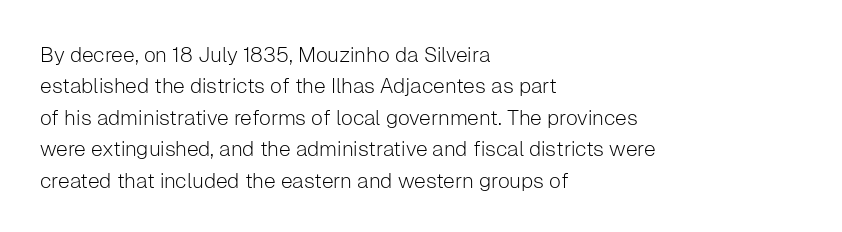
Q: Is the text bold? A: No.
Q: Is the text italic (slanted)? A: No, it is upright.
Q: Is the text underlined? A: No.
Q: How is the paragraph aligned? A: Left-aligned.
Q: Is the spacing between letters normal or unusually wide? A: Normal.
Q: Is the spacing between lines tight, normal or loose? A: Normal.
